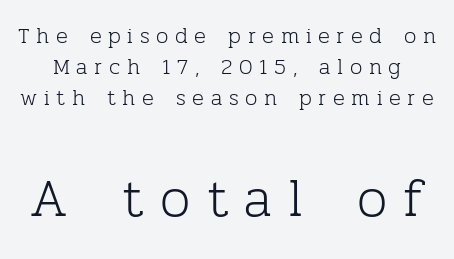
Leading: standard. Vertical strokes here are truly vertical. Reading top to bottom, the characters get bigger at the block break. This sample uses expanded letter spacing, leaving extra air between glyphs. This sample has the flowing, uneven cadence of proportional lettering. Underlining? Definitely not there.
